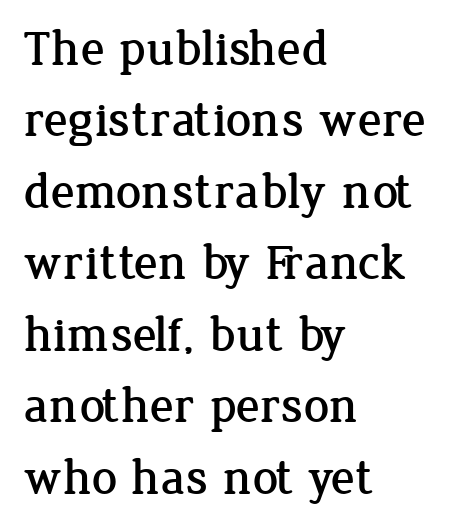
If you drew a ruler down the left edge, every line would touch it. The designer left line spacing at the default. The tracking reads as untouched default to a designer's eye. Unmarked baselines from the first word to the last.
